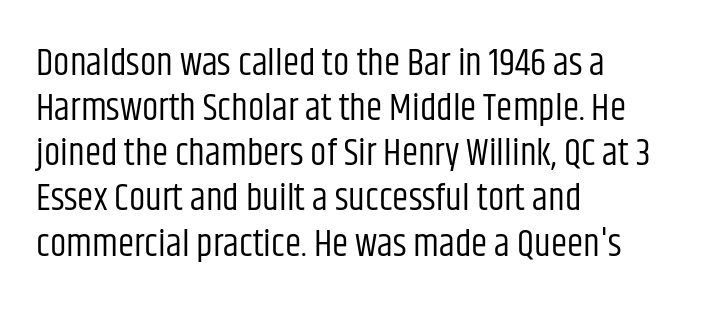
You could not count columns in this text — the font is proportionally spaced. Does the copy run flush right? No — it runs flush left. This sample uses plain, unmodified letter spacing. A typesetter would mark this as roman, not italic.
